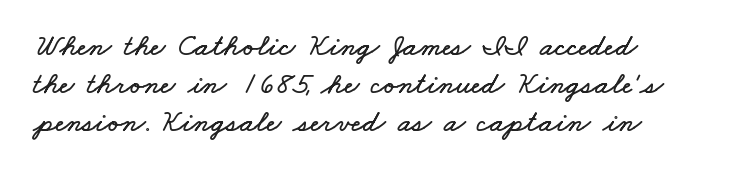
{"width": "wide", "stroke_contrast": "low", "x_height": "small", "monospaced": "no", "underline": "no", "align": "left", "line_spacing_ratio": 1.23, "letter_spacing": "normal", "letter_spacing_em": 0.0, "glyph_px": 31}
